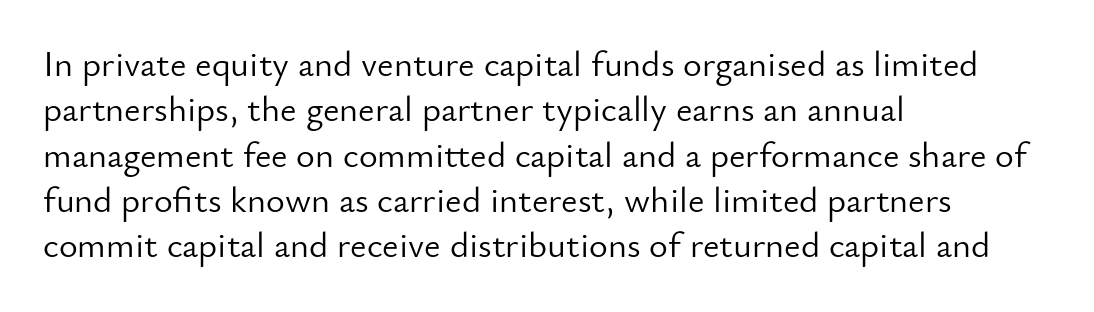
The image shows 36 px light sans-serif type, upright; set left-aligned, normal line spacing (1.26x), normal letter spacing, not underlined; low stroke contrast and a small x-height.
